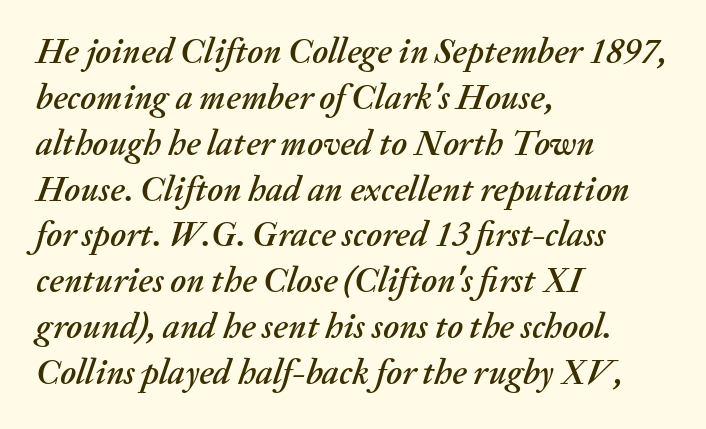
Q: Is the text italic (slanted)? A: Yes, it leans right by about 20 degrees.
Q: Is the text underlined? A: No.
Q: How is the paragraph aligned? A: Left-aligned.
Q: Is the spacing between letters normal or unusually wide? A: Normal.
Q: Is the spacing between lines tight, normal or loose? A: Normal.
Q: Width (condensed, normal, or wide)? A: Normal.
Q: Stroke contrast? A: Medium.
Q: x-height? A: Medium.
Q: Monospaced? A: No.
